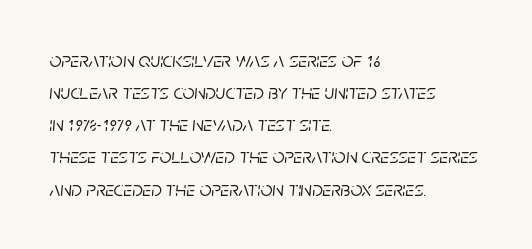
{"italic": "yes", "lean": "right", "slant_degrees": 5, "underline": "no", "align": "left", "line_spacing": "normal", "line_spacing_ratio": 1.53, "letter_spacing": "normal", "letter_spacing_em": 0.0, "glyph_px": 21}
